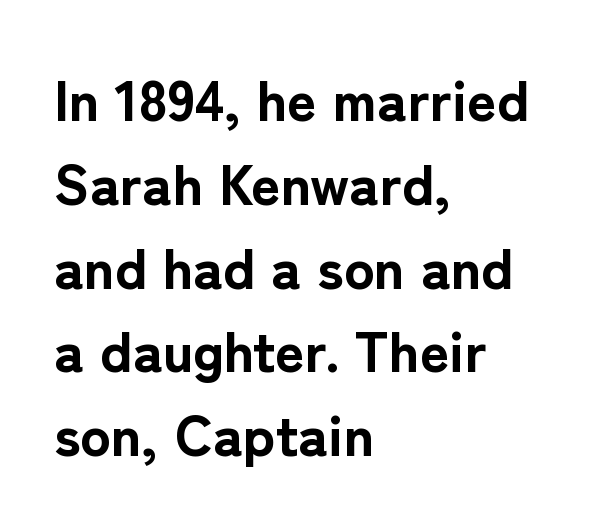
The image shows 57 px bold sans-serif type, upright; set left-aligned, normal line spacing (1.47x), normal letter spacing, not underlined; low stroke contrast and a medium x-height.
